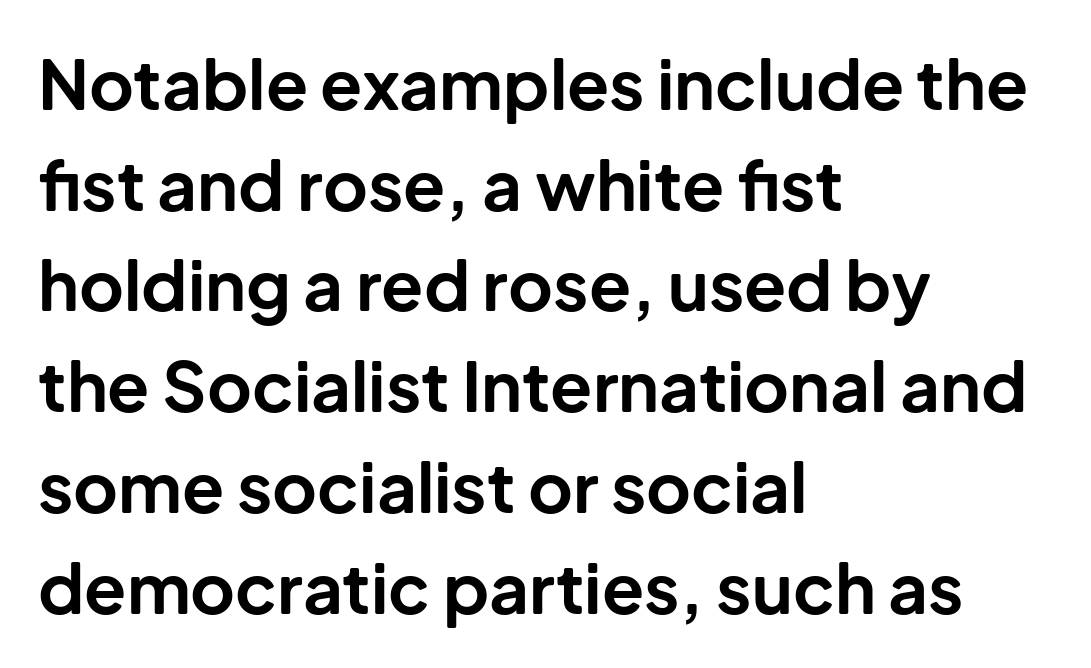
When letters stand straight like this, we call the style roman or upright. Nothing sits at the stroke ends, so this counts as sans-serif. The rendering uses a bold face; every stroke is thick and dark. Each line starts at the same left margin while the right side varies. Leading matches the norm, producing a regular column. What stands out about the letter spacing? Nothing — it is the standard amount.
